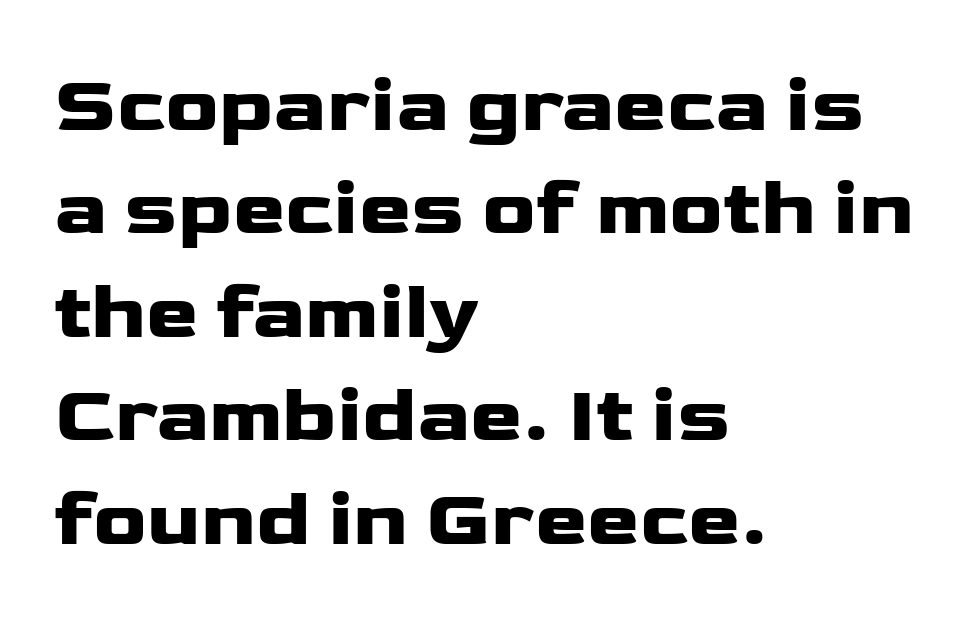
{"serif": "no", "italic": "no", "width": "wide", "stroke_contrast": "low", "x_height": "medium", "monospaced": "no", "underline": "no", "align": "left", "line_spacing": "normal", "line_spacing_ratio": 1.31, "letter_spacing": "normal", "letter_spacing_em": 0.0, "glyph_px": 79}
